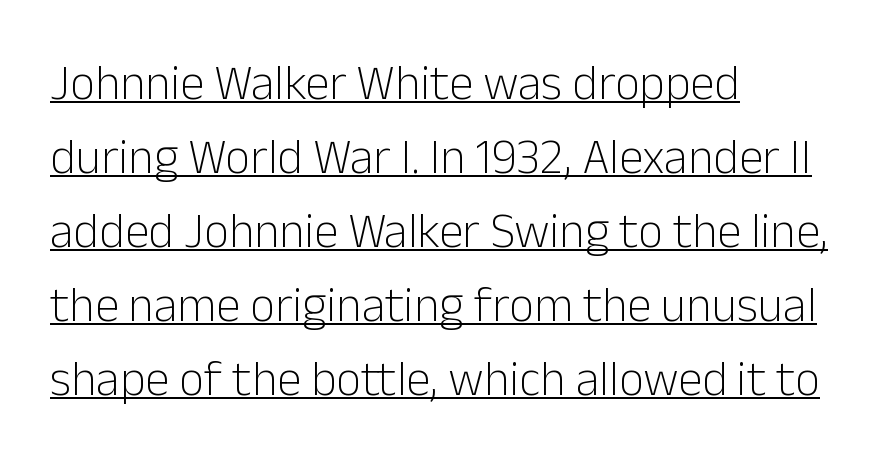
The rendering uses natural spacing where letterforms have individual widths. The lines in this sample share a left origin and differ only in where they stop. The face used here is a sans, in the tradition of grotesques and geometrics. Does extra space separate the letters? No, they use regular spacing.
